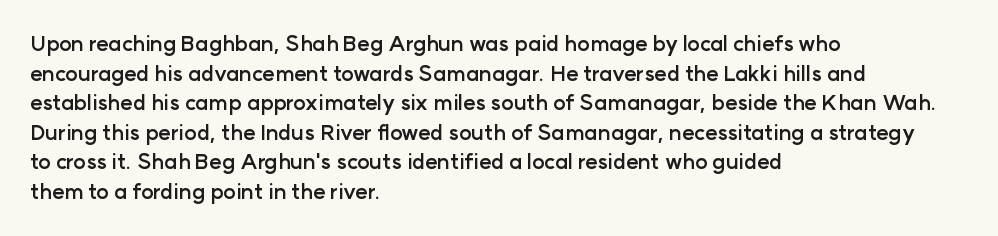
The image shows 21 px bold type, upright; set left-aligned, normal line spacing (1.41x), normal letter spacing, not underlined.
